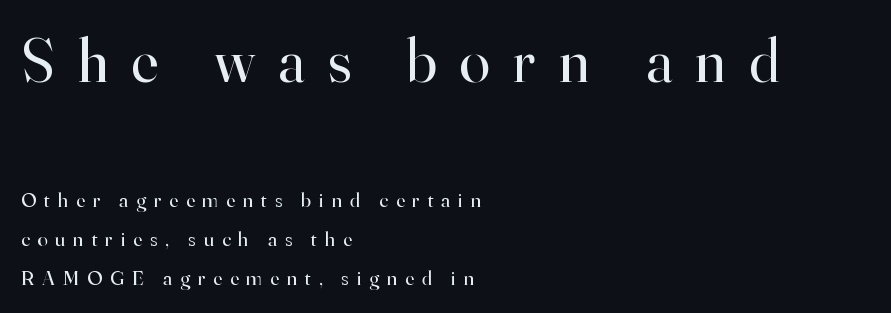
The passage shown is not bold in any degree. The typesetter chose a ragged-right arrangement here. A typesetter would label this face a serif. Visually, the top section dominates because its glyphs are scaled up. Check under the words: just untouched page.
